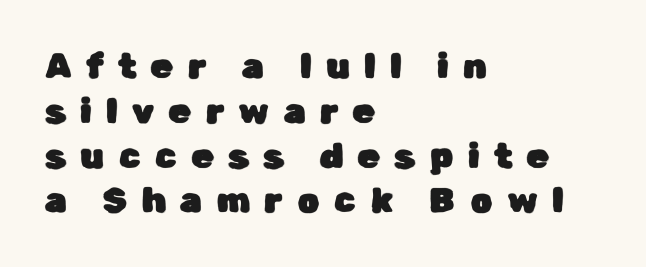
Q: Is the text italic (slanted)? A: No, it is upright.
Q: Is the typeface a serif or a sans-serif typeface? A: Sans-serif.
Q: Is the text underlined? A: No.
Q: How is the paragraph aligned? A: Left-aligned.
Q: Is the spacing between letters normal or unusually wide? A: Unusually wide.
Q: Is the spacing between lines tight, normal or loose? A: Normal.
Q: Width (condensed, normal, or wide)? A: Normal.
Q: Stroke contrast? A: Low.
Q: x-height? A: Medium.
Q: Monospaced? A: No.
